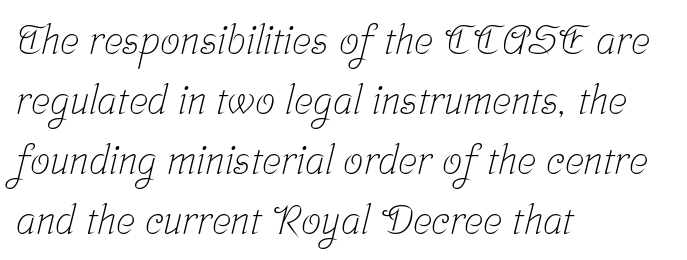
The words here are not underlined. Tracking here is standard; glyphs follow each other at the usual distance. Weight: not bold — regular or lighter. The letters advance in unequal steps, a hallmark of proportional type. The setting favours the left margin, as ordinary paragraphs usually do. I'd call this a serif setting — the letters wear small feet.
